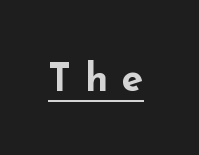
Q: Is the text bold? A: Yes.
Q: Is the text italic (slanted)? A: No, it is upright.
Q: Is the typeface a serif or a sans-serif typeface? A: Sans-serif.
Q: Is the text underlined? A: Yes.
Q: Is the spacing between letters normal or unusually wide? A: Unusually wide.
Q: Width (condensed, normal, or wide)? A: Wide.
Q: Stroke contrast? A: Low.
Q: x-height? A: Small.
Q: Monospaced? A: No.
